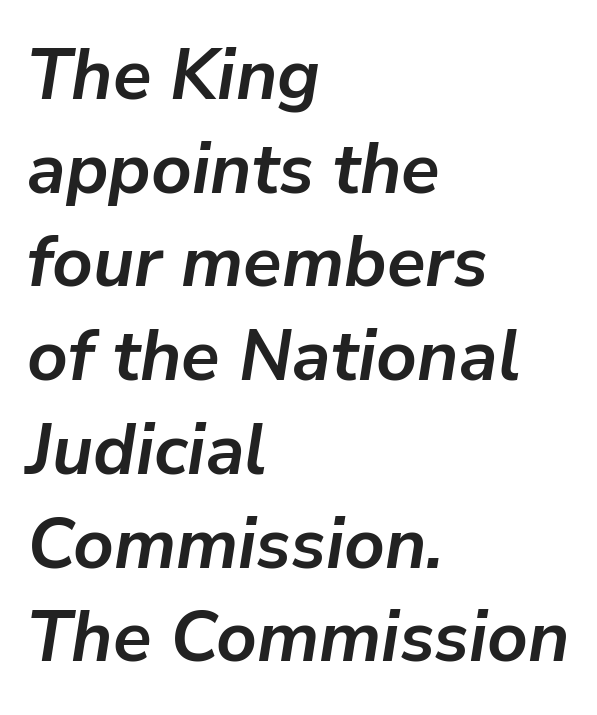
Q: Is the text bold? A: Yes.
Q: Is the text italic (slanted)? A: Yes, it leans right by about 9 degrees.
Q: Is the text underlined? A: No.
Q: How is the paragraph aligned? A: Left-aligned.
Q: Is the spacing between letters normal or unusually wide? A: Normal.
Q: Is the spacing between lines tight, normal or loose? A: Normal.
Q: Width (condensed, normal, or wide)? A: Normal.
Q: Stroke contrast? A: Low.
Q: x-height? A: Medium.
Q: Monospaced? A: No.
